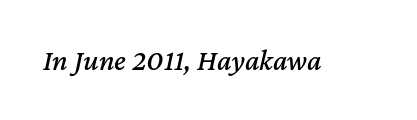
Think of a printed novel: that variable character pitch is what you see here. You could call the tracking neutral — neither tight nor loose. A bare baseline throughout the passage. The whole block is typeset with a tilt.
